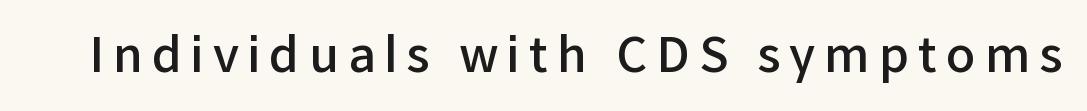
A roman cut, with each character standing at attention. Each letter keeps its own natural width here, so spacing adapts to shape. What kind of face is this? One without serifs — a sans. The string is rendered with underlining switched off. The characters look somewhat weighty, a semibold short of true bold.
